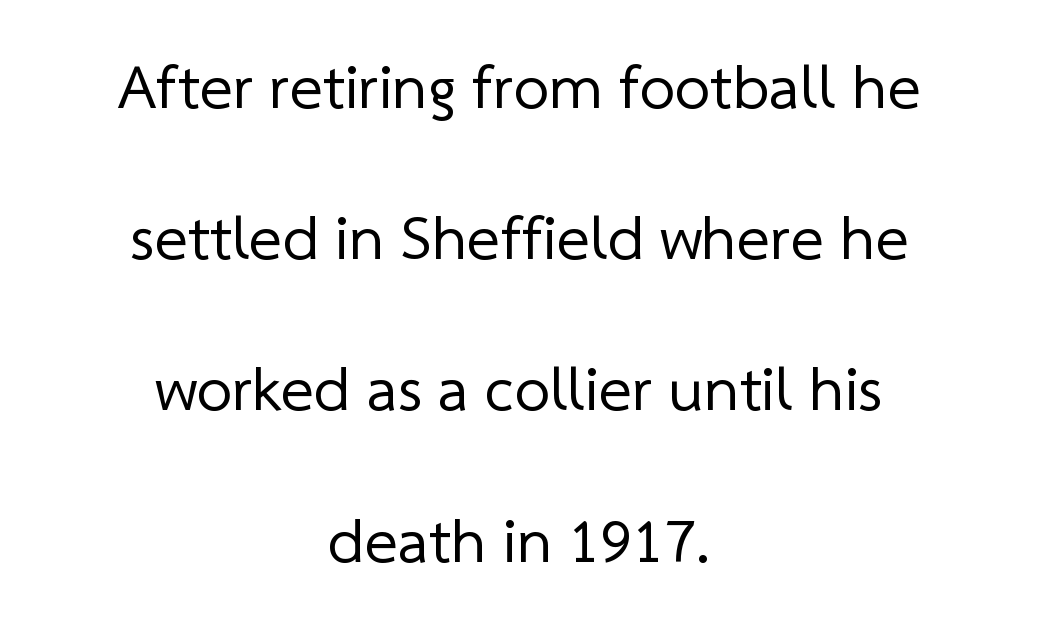
You could fit nearly another row in the gap between these rows. The specimen omits any rule beneath the text block's lines. These lines keep a tight, regular rhythm from letter to letter. Weight class: somewhere from thin through regular. Teacher's note: observe the equal gaps on both sides — that is centered alignment. Unlike a traditional serif, this face leaves its strokes unadorned.
